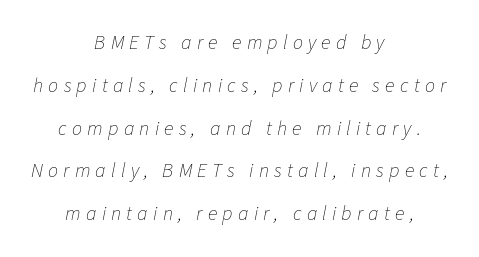
Q: Is the text bold? A: No.
Q: Is the text italic (slanted)? A: Yes, it leans right by about 11 degrees.
Q: Is the text underlined? A: No.
Q: How is the paragraph aligned? A: Centered.
Q: Is the spacing between letters normal or unusually wide? A: Unusually wide.
Q: Is the spacing between lines tight, normal or loose? A: Loose.
